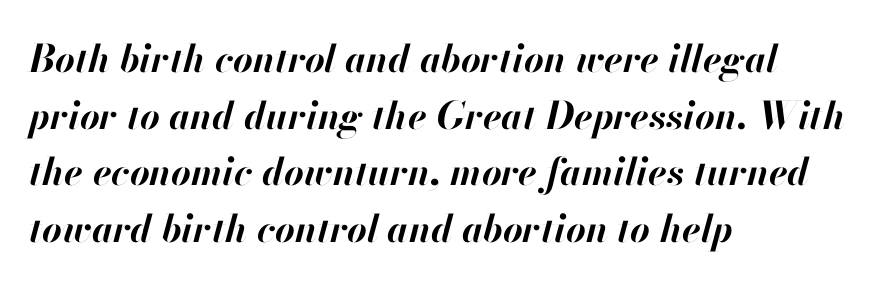
I'd describe the lettering as bold — thick and assertive. Line beginnings align vertically; line endings do not. Horizontal bands of white between lines are of average thickness. The specimen omits any rule beneath the text block's lines. Here the designer chose a conventional face with non-uniform glyph widths. Nobody touched the tracking dial on this one.
